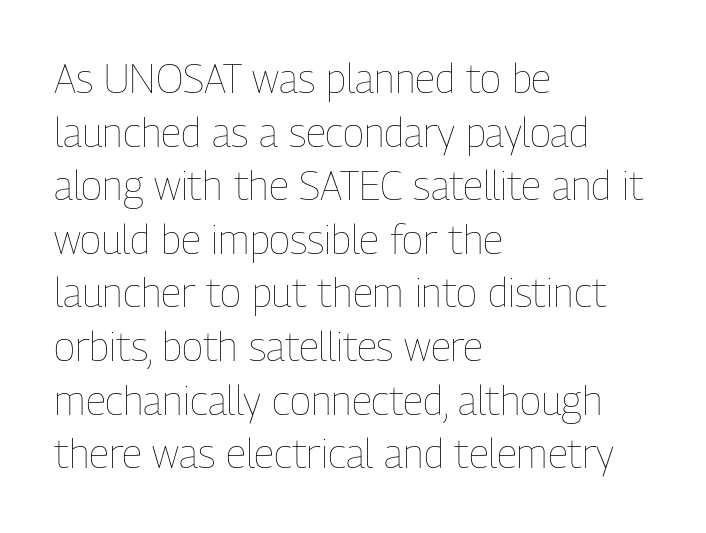
Q: Is the text bold? A: No.
Q: Is the text italic (slanted)? A: No, it is upright.
Q: Is the text underlined? A: No.
Q: How is the paragraph aligned? A: Left-aligned.
Q: Is the spacing between letters normal or unusually wide? A: Normal.
Q: Is the spacing between lines tight, normal or loose? A: Normal.
Q: Width (condensed, normal, or wide)? A: Condensed.
Q: Stroke contrast? A: Low.
Q: x-height? A: Medium.
Q: Monospaced? A: No.
